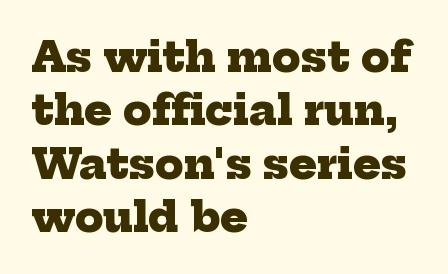
The strip under each line holds only bare page. Pretty heavy lettering here — definitely bold. Where is the straight margin? On the left. A typesetter would call this leading conventional body-copy spacing. Regarding serifs, this sample has them. Think of a printed novel: that variable character pitch is what you see here.
